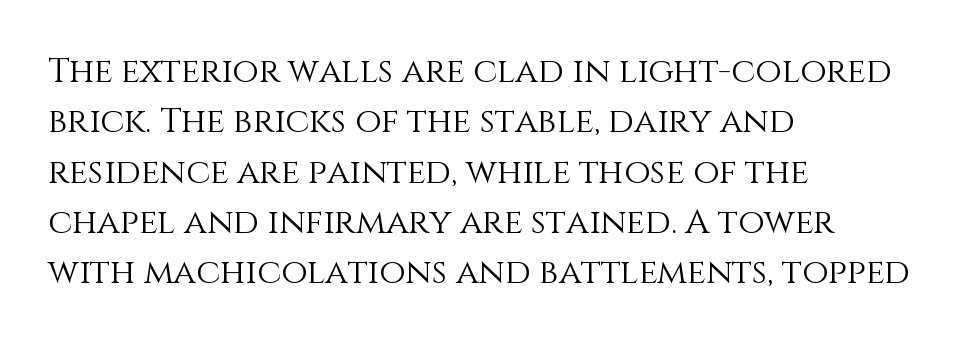
The image shows 34 px light type, upright; set left-aligned, normal line spacing (1.48x), normal letter spacing, not underlined; medium stroke contrast and a large x-height.
